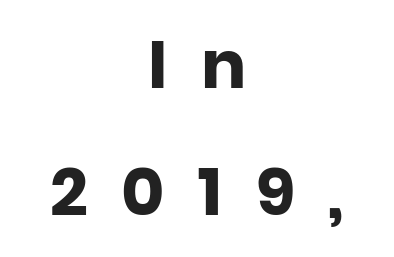
The image shows 67 px heavy sans-serif type, upright; set centered, line spacing 1.89x, unusually wide letter spacing (+0.5 em), not underlined; low stroke contrast and a large x-height.
